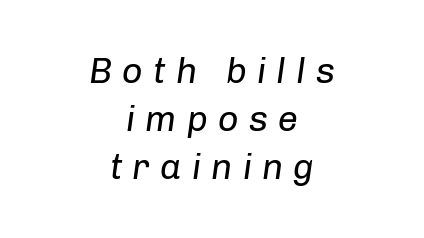
Q: Is the text bold? A: No.
Q: Is the text italic (slanted)? A: Yes, it leans right by about 8 degrees.
Q: Is the text underlined? A: No.
Q: How is the paragraph aligned? A: Centered.
Q: Is the spacing between letters normal or unusually wide? A: Unusually wide.
Q: Is the spacing between lines tight, normal or loose? A: Normal.
Q: Width (condensed, normal, or wide)? A: Normal.
Q: Stroke contrast? A: Low.
Q: x-height? A: Medium.
Q: Monospaced? A: No.
